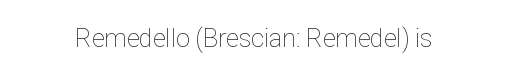
The rendering keeps characters at their native spacing. The font sits on the lighter half of the weight spectrum, regular included. Quick note: underline off. Is there any slant? The stems are plumb.
